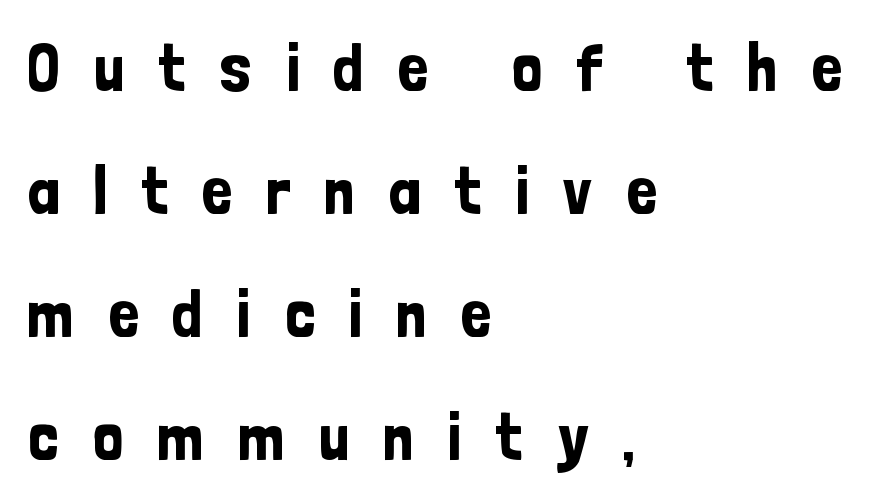
{"serif": "no", "italic": "no", "width": "condensed", "stroke_contrast": "low", "x_height": "medium", "monospaced": "no", "underline": "no", "align": "left", "line_spacing_ratio": 1.81, "letter_spacing": "wide", "letter_spacing_em": 0.49, "glyph_px": 68}
